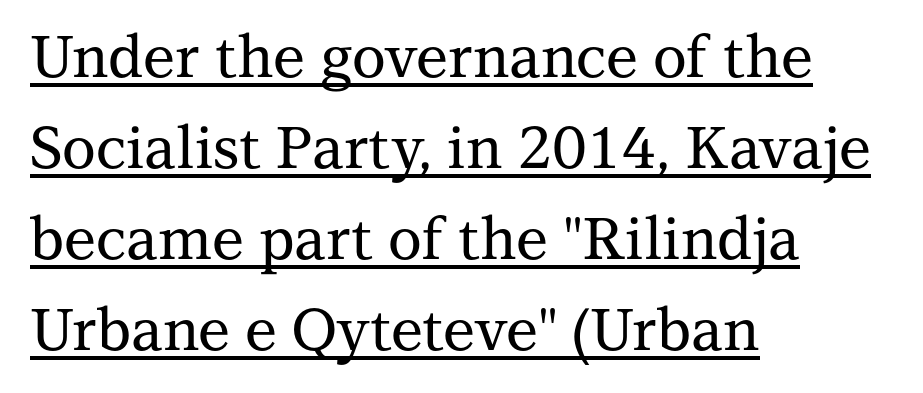
Q: Is the text italic (slanted)? A: No, it is upright.
Q: Is the typeface a serif or a sans-serif typeface? A: Serif.
Q: Is the text underlined? A: Yes.
Q: How is the paragraph aligned? A: Left-aligned.
Q: Is the spacing between letters normal or unusually wide? A: Normal.
Q: Is the spacing between lines tight, normal or loose? A: Normal.
Q: Width (condensed, normal, or wide)? A: Normal.
Q: Stroke contrast? A: Medium.
Q: x-height? A: Medium.
Q: Monospaced? A: No.
